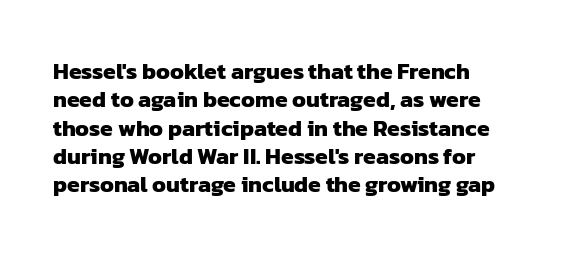
The image shows 23 px bold type; set line spacing 1.23x, normal letter spacing, not underlined.
